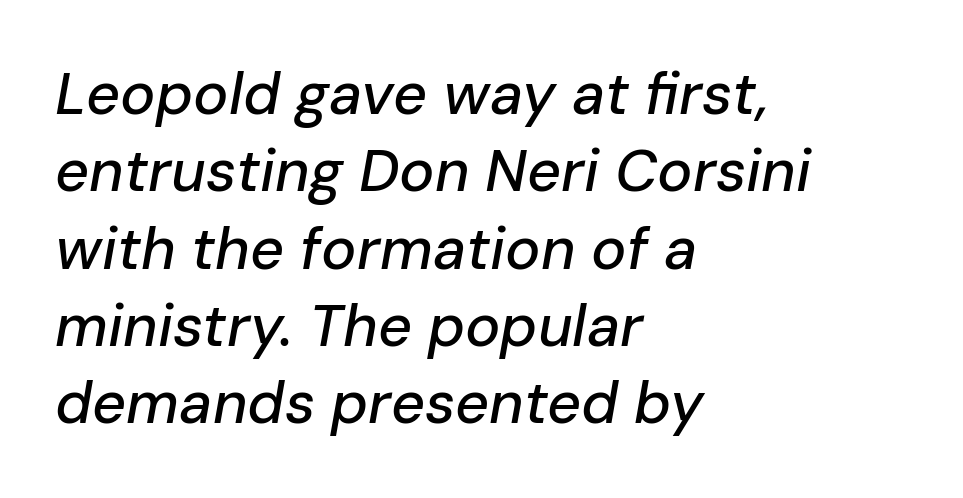
{"italic": "yes", "lean": "right", "slant_degrees": 10, "width": "normal", "stroke_contrast": "low", "x_height": "medium", "monospaced": "no", "underline": "no", "align": "left", "line_spacing": "normal", "line_spacing_ratio": 1.31, "letter_spacing": "normal", "letter_spacing_em": 0.0, "glyph_px": 59}
